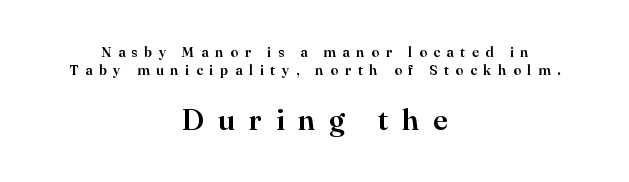
Q: Is the text italic (slanted)? A: No, it is upright.
Q: Is the typeface a serif or a sans-serif typeface? A: Serif.
Q: Is the text underlined? A: No.
Q: How is the paragraph aligned? A: Centered.
Q: Is the spacing between letters normal or unusually wide? A: Unusually wide.
Q: Is the spacing between lines tight, normal or loose? A: Normal.
Q: Which block of text is set in a larger size, the first (top) or the second (bottom)? A: The second (bottom) one.
Q: Width (condensed, normal, or wide)? A: Normal.
Q: Stroke contrast? A: High.
Q: x-height? A: Small.
Q: Monospaced? A: No.
